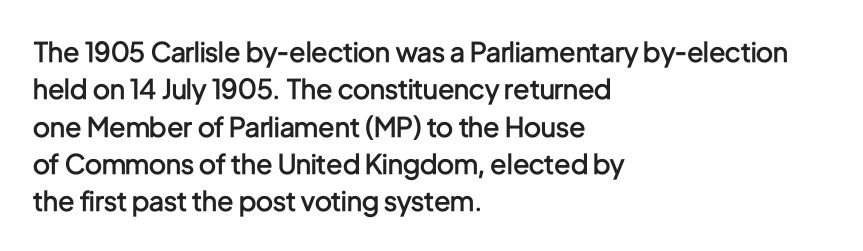
Q: Is the text bold? A: Semi-bold.
Q: Is the text italic (slanted)? A: No, it is upright.
Q: Is the text underlined? A: No.
Q: How is the paragraph aligned? A: Left-aligned.
Q: Is the spacing between letters normal or unusually wide? A: Normal.
Q: Is the spacing between lines tight, normal or loose? A: Normal.
